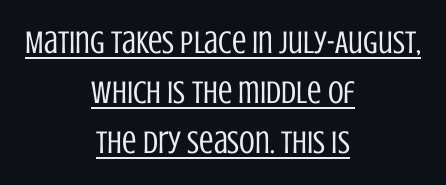
{"serif": "no", "italic": "no", "bold": "no", "weight": "regular", "width": "condensed", "stroke_contrast": "low", "x_height": "large", "monospaced": "no", "underline": "yes", "align": "center", "line_spacing": "normal", "line_spacing_ratio": 1.56, "letter_spacing": "normal", "letter_spacing_em": 0.0, "glyph_px": 32}
